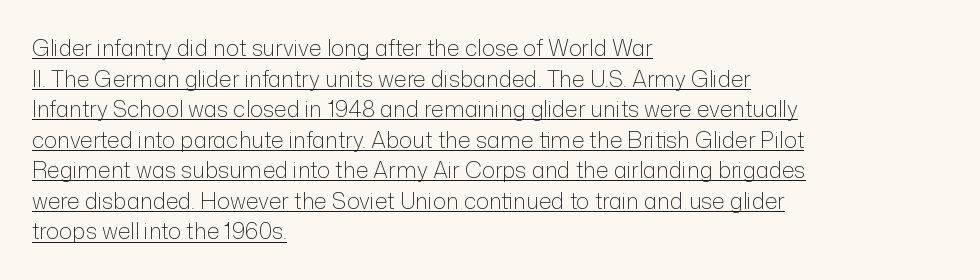
{"italic": "no", "bold": "no", "underline": "yes", "align": "left", "line_spacing": "normal", "line_spacing_ratio": 1.39, "letter_spacing": "normal", "letter_spacing_em": 0.0, "glyph_px": 22}
